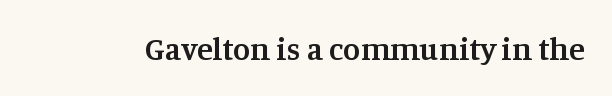
Q: Is the text bold? A: Semi-bold.
Q: Is the text italic (slanted)? A: No, it is upright.
Q: Is the typeface a serif or a sans-serif typeface? A: Serif.
Q: Is the text underlined? A: No.
Q: Is the spacing between letters normal or unusually wide? A: Normal.
Q: Width (condensed, normal, or wide)? A: Normal.
Q: Stroke contrast? A: Medium.
Q: x-height? A: Large.
Q: Monospaced? A: No.
